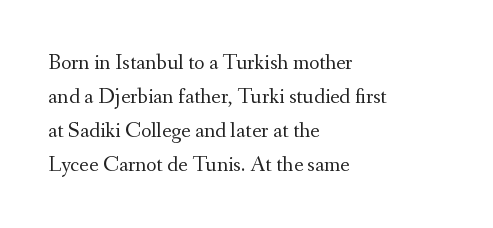
{"italic": "no", "bold": "no", "underline": "no", "align": "left", "line_spacing": "normal", "line_spacing_ratio": 1.54, "letter_spacing": "normal", "letter_spacing_em": 0.0, "glyph_px": 22}
